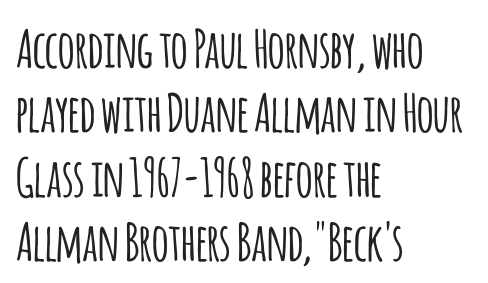
{"serif": "no", "italic": "no", "width": "condensed", "stroke_contrast": "low", "x_height": "large", "monospaced": "no", "underline": "no", "align": "left", "line_spacing_ratio": 1.24, "letter_spacing": "normal", "letter_spacing_em": 0.0, "glyph_px": 52}
